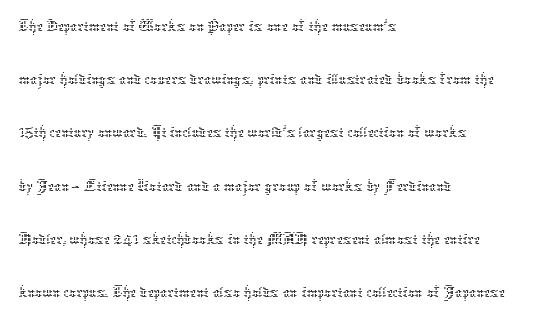
Proportional: the letters do not fall into vertical columns. The rows are spaced the way most documents space them. Is the stroke heavy? The answer is a plain regular-or-lighter. The axis of the letterforms is exactly vertical. Default kerning and tracking; the words read as compact shapes.
